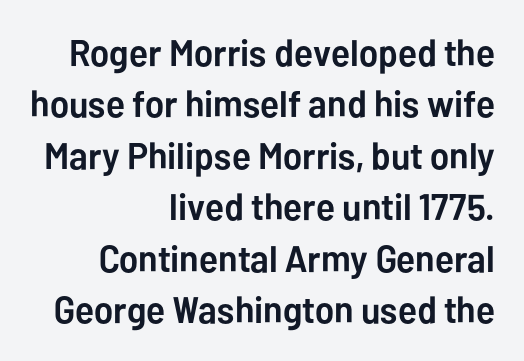
Q: Is the text bold? A: Yes.
Q: Is the text italic (slanted)? A: No, it is upright.
Q: Is the typeface a serif or a sans-serif typeface? A: Sans-serif.
Q: Is the text underlined? A: No.
Q: How is the paragraph aligned? A: Right-aligned.
Q: Is the spacing between letters normal or unusually wide? A: Normal.
Q: Is the spacing between lines tight, normal or loose? A: Normal.
Q: Width (condensed, normal, or wide)? A: Normal.
Q: Stroke contrast? A: Low.
Q: x-height? A: Medium.
Q: Monospaced? A: No.
